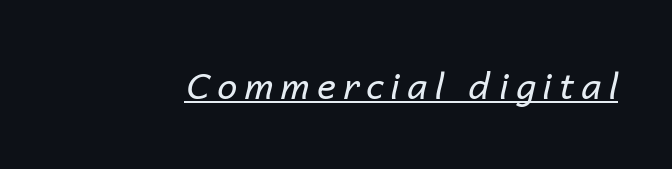
{"italic": "yes", "lean": "right", "slant_degrees": 14, "bold": "no", "weight": "regular", "width": "normal", "stroke_contrast": "low", "x_height": "medium", "monospaced": "no", "underline": "yes", "letter_spacing": "wide", "letter_spacing_em": 0.2, "glyph_px": 36}
